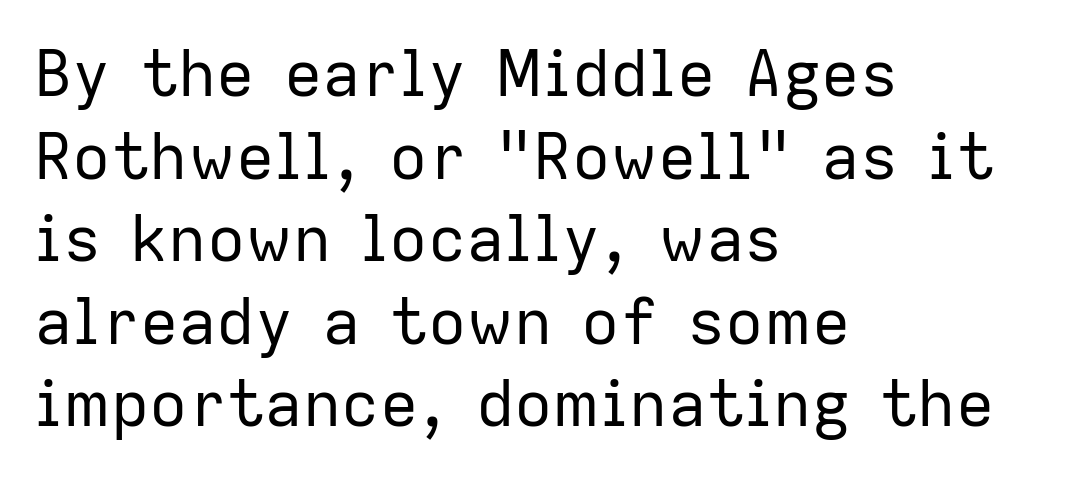
Looks like regular typesetting: each glyph gets only the width it needs. Tall strokes in this sample are plumb rather than angled. Any mark beneath the type? The region is blank. Normally led — the rows are evenly, conventionally spaced. The font sits on the lighter half of the weight spectrum, regular included. You could call the tracking neutral — neither tight nor loose.
